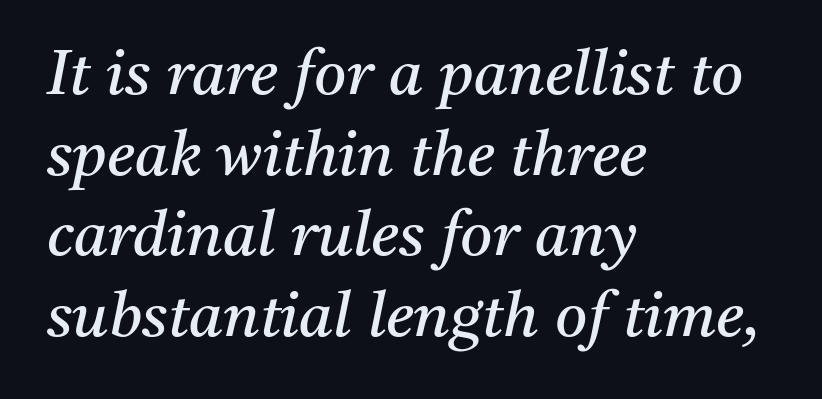
{"serif": "yes", "italic": "yes", "lean": "right", "slant_degrees": 11, "bold": "no", "weight": "regular", "width": "normal", "stroke_contrast": "medium", "x_height": "medium", "monospaced": "no", "underline": "no", "align": "left", "line_spacing": "normal", "line_spacing_ratio": 1.3, "letter_spacing": "normal", "letter_spacing_em": 0.0, "glyph_px": 62}
